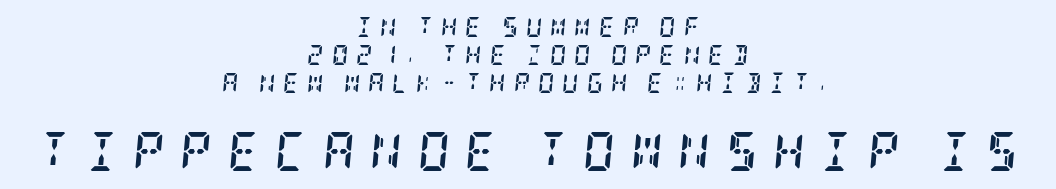
{"serif": "yes", "italic": "yes", "lean": "right", "slant_degrees": 5, "bold": "yes", "weight": "semibold", "width": "condensed", "stroke_contrast": "low", "x_height": "large", "underline": "no", "align": "center", "line_spacing": "normal", "line_spacing_ratio": 1.4, "letter_spacing": "wide", "letter_spacing_em": 0.4, "larger_block": "second", "size_ratio": 1.95, "glyph_px": 39}
